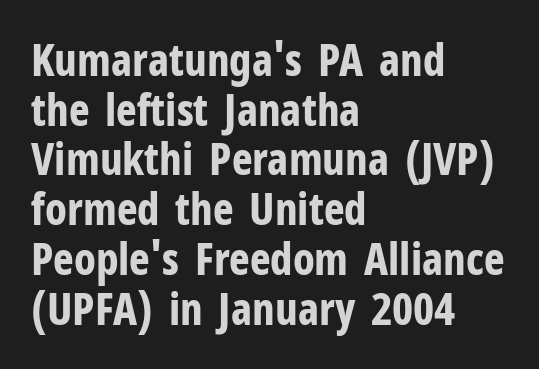
The image shows 44 px bold, condensed sans-serif type, upright; set left-aligned, tight line spacing (1.13x), normal letter spacing, not underlined; low stroke contrast and a medium x-height.
